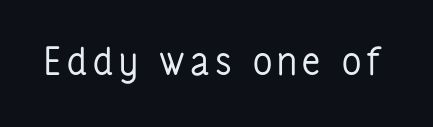
Typographically, this falls in the sans-serif category. The characters are drawn with everyday or finer stroke widths. The glyphs are unaccompanied by any horizontal stroke below them. Is there any slant? The stems are plumb. Each letter keeps its own natural width here, so spacing adapts to shape.
